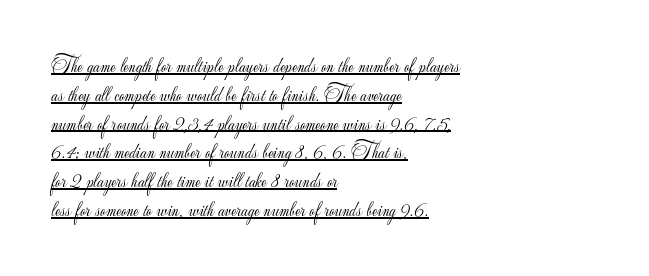
The image shows 21 px text type; set left-aligned, normal line spacing (1.37x), normal letter spacing, underlined.
